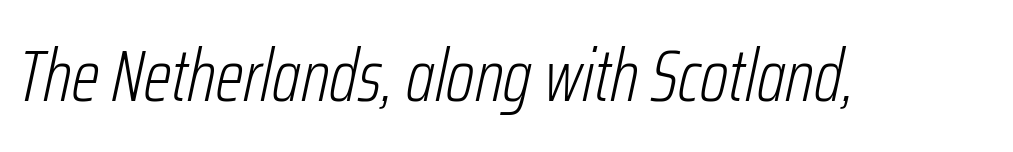
{"italic": "yes", "lean": "right", "slant_degrees": 12, "bold": "no", "weight": "light", "width": "condensed", "stroke_contrast": "low", "x_height": "medium", "monospaced": "no", "underline": "no", "letter_spacing": "normal", "letter_spacing_em": 0.0, "glyph_px": 73}
